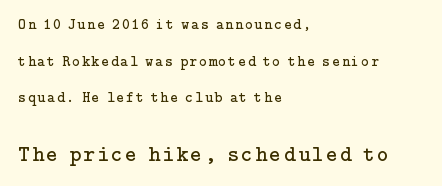
{"italic": "no", "bold": "no", "underline": "no", "align": "left", "line_spacing": "loose", "line_spacing_ratio": 2.44, "larger_block": "second", "size_ratio": 1.47, "glyph_px": 22}
